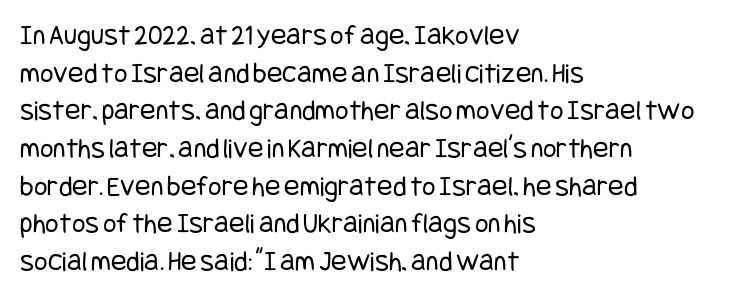
Q: Is the text bold? A: No.
Q: Is the text italic (slanted)? A: No, it is upright.
Q: Is the typeface a serif or a sans-serif typeface? A: Sans-serif.
Q: Is the text underlined? A: No.
Q: How is the paragraph aligned? A: Left-aligned.
Q: Is the spacing between letters normal or unusually wide? A: Normal.
Q: Is the spacing between lines tight, normal or loose? A: Normal.
Q: Width (condensed, normal, or wide)? A: Condensed.
Q: Stroke contrast? A: Low.
Q: x-height? A: Large.
